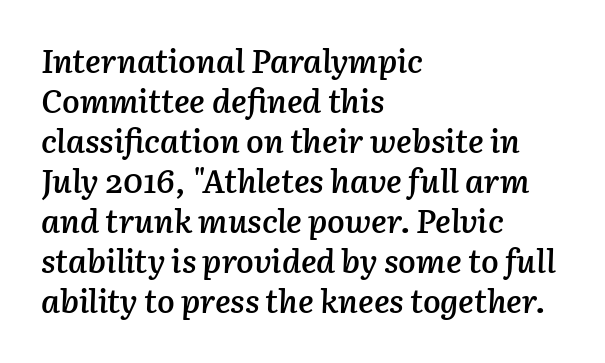
If you drew a ruler down the left edge, every line would touch it. The space directly below the letters is spotless. How are the letters spaced? Ordinarily, with no added tracking. Slant detected: the letters are inclined. You could not count columns in this text — the font is proportionally spaced. Bold? Not quite — semibold, heavier than regular but stopping short.
